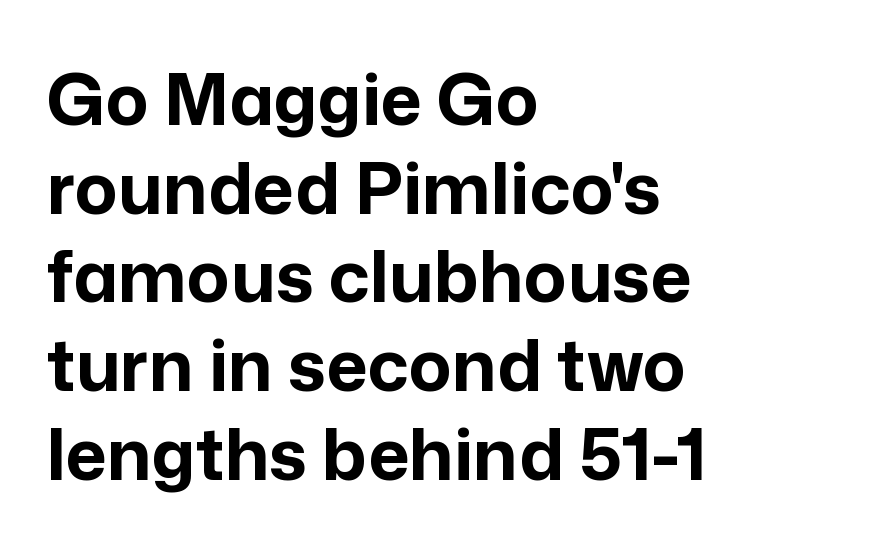
The image shows 71 px bold sans-serif type, upright; set left-aligned, normal line spacing (1.25x), normal letter spacing, not underlined; low stroke contrast and a medium x-height.
